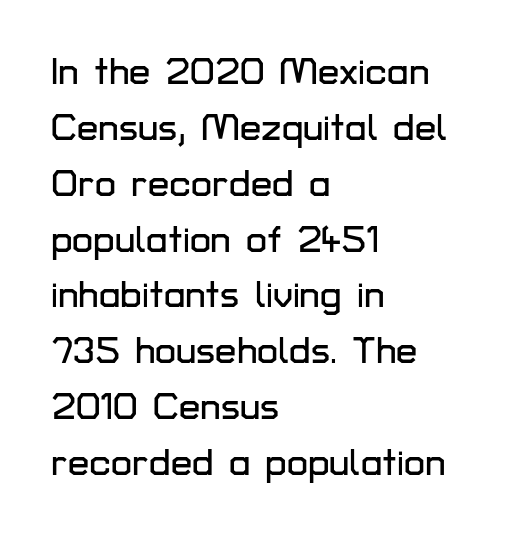
Q: Is the text italic (slanted)? A: No, it is upright.
Q: Is the typeface a serif or a sans-serif typeface? A: Sans-serif.
Q: Is the text underlined? A: No.
Q: How is the paragraph aligned? A: Left-aligned.
Q: Is the spacing between letters normal or unusually wide? A: Normal.
Q: Is the spacing between lines tight, normal or loose? A: Normal.
Q: Width (condensed, normal, or wide)? A: Normal.
Q: Stroke contrast? A: Low.
Q: x-height? A: Medium.
Q: Monospaced? A: No.
